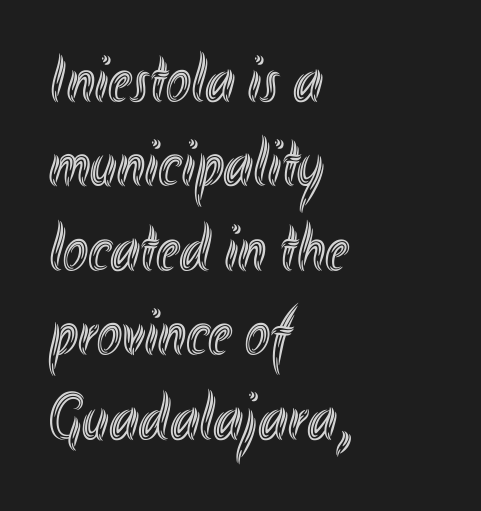
Notice how descenders clear the ascenders below comfortably — that's standard leading. Anything drawn beneath the words? Only blank space. The rendering anchors every line to the left-hand side.
